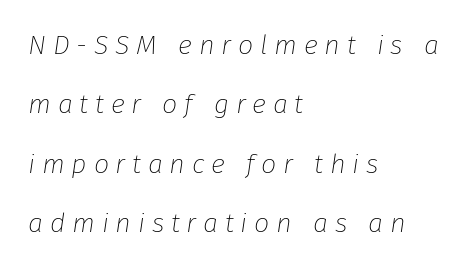
Q: Is the text bold? A: No.
Q: Is the text italic (slanted)? A: Yes, it leans right by about 8 degrees.
Q: Is the text underlined? A: No.
Q: How is the paragraph aligned? A: Left-aligned.
Q: Is the spacing between letters normal or unusually wide? A: Unusually wide.
Q: Is the spacing between lines tight, normal or loose? A: Loose.
